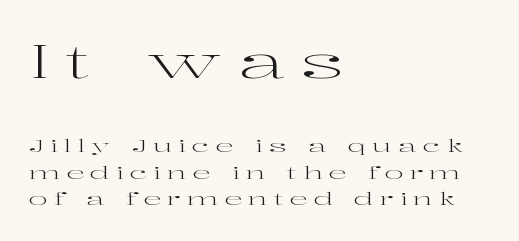
{"serif": "yes", "italic": "no", "bold": "no", "weight": "regular", "width": "wide", "stroke_contrast": "high", "x_height": "medium", "monospaced": "no", "underline": "no", "align": "left", "line_spacing": "normal", "line_spacing_ratio": 1.47, "letter_spacing": "wide", "letter_spacing_em": 0.34, "larger_block": "first", "size_ratio": 2.56, "glyph_px": 46}
